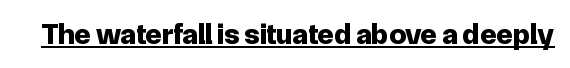
The image shows 30 px bold sans-serif type, upright; set normal letter spacing, underlined; low stroke contrast and a medium x-height.
